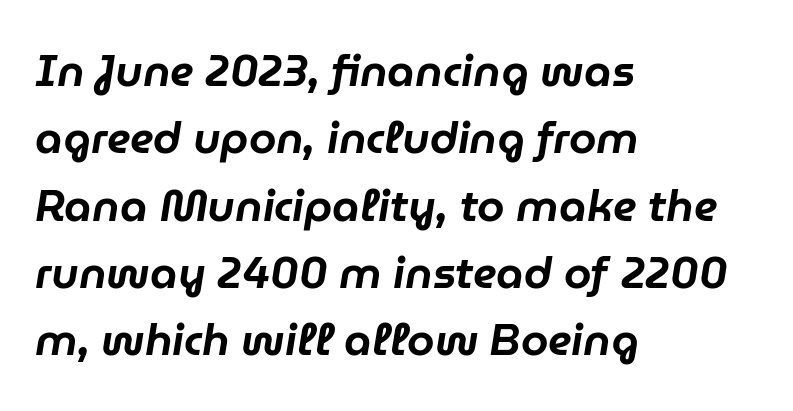
{"italic": "yes", "lean": "right", "slant_degrees": 9, "width": "normal", "stroke_contrast": "low", "x_height": "medium", "monospaced": "no", "underline": "no", "align": "left", "line_spacing": "normal", "line_spacing_ratio": 1.53, "letter_spacing": "normal", "letter_spacing_em": 0.0, "glyph_px": 44}
